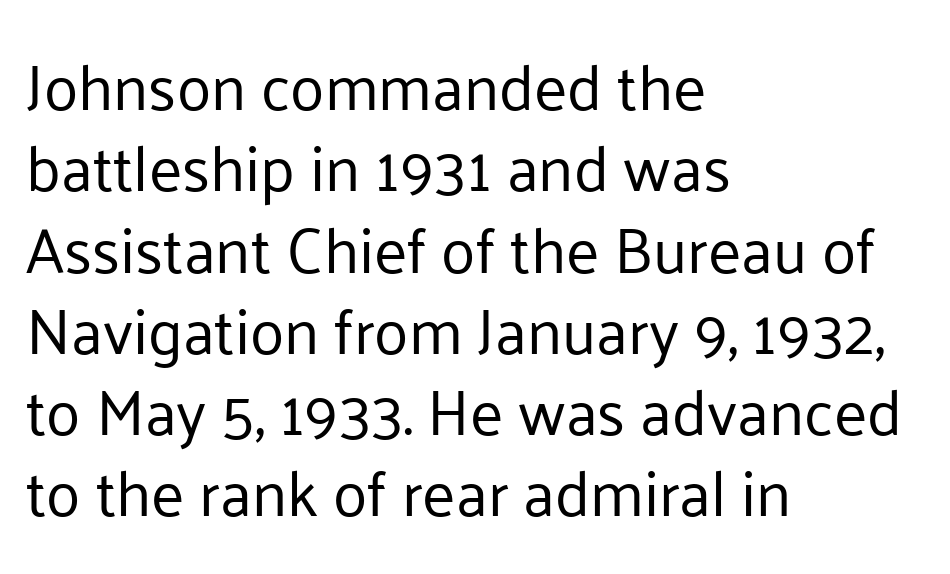
The image shows 63 px regular-weight sans-serif type, upright; set left-aligned, normal line spacing (1.29x), normal letter spacing, not underlined; low stroke contrast and a medium x-height.
